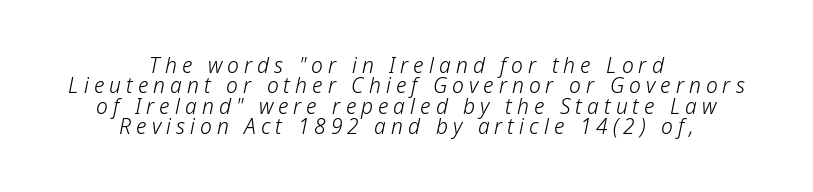
{"italic": "yes", "lean": "right", "slant_degrees": 12, "bold": "no", "underline": "no", "align": "center", "line_spacing": "tight", "line_spacing_ratio": 0.97, "letter_spacing": "wide", "letter_spacing_em": 0.24, "glyph_px": 21}
